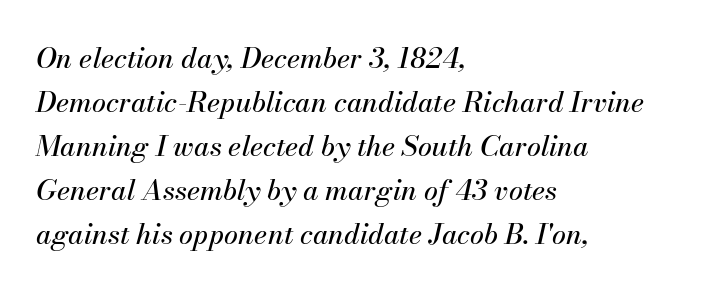
The image shows 28 px text type, italic (leaning right); set left-aligned, normal line spacing (1.57x), normal letter spacing, not underlined; medium stroke contrast and a small x-height.
